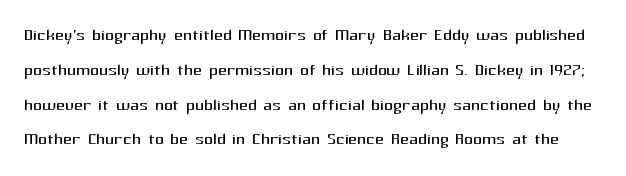
Q: Is the text bold? A: No.
Q: Is the text italic (slanted)? A: No, it is upright.
Q: Is the text underlined? A: No.
Q: Is the spacing between letters normal or unusually wide? A: Normal.
Q: Is the spacing between lines tight, normal or loose? A: Normal.
